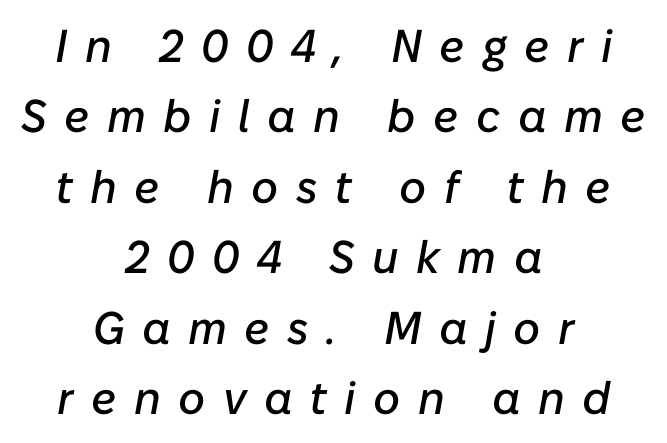
{"italic": "yes", "lean": "right", "slant_degrees": 10, "width": "normal", "stroke_contrast": "low", "x_height": "medium", "monospaced": "no", "underline": "no", "align": "center", "line_spacing": "normal", "line_spacing_ratio": 1.53, "letter_spacing": "wide", "letter_spacing_em": 0.38, "glyph_px": 46}
